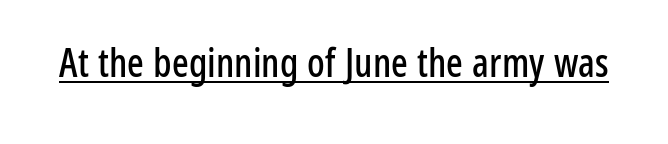
The image shows 39 px condensed sans-serif type, upright; set normal letter spacing, underlined; low stroke contrast and a medium x-height.
